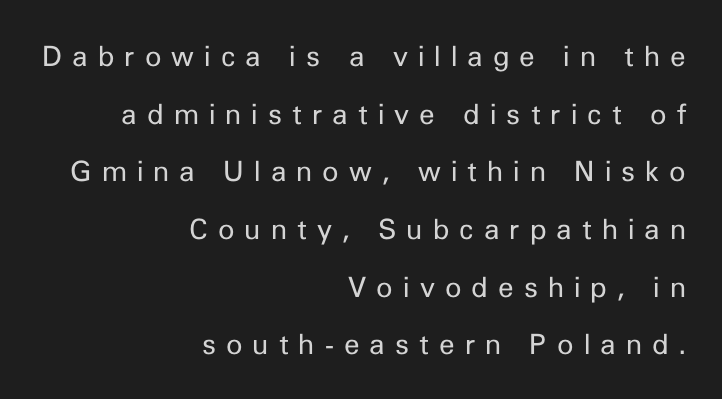
Airy leading. Nothing sits at the stroke ends, so this counts as sans-serif. Character widths vary here, with narrow letters taking less room than wide ones. Summary of weight: not heavy and not bold.
